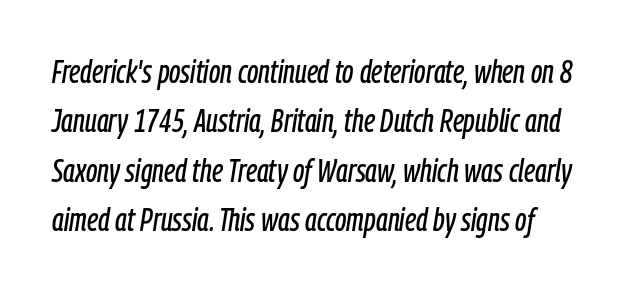
Look at the tracking — it's just the regular setting, nothing added. These lines are rendered in a variable-pitch font. Looking at the ascenders, they clearly lean. Descenders are the only things crossing below the line.
